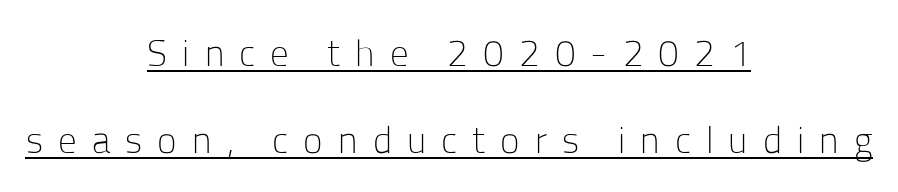
{"serif": "no", "italic": "no", "bold": "no", "weight": "light", "width": "normal", "stroke_contrast": "low", "x_height": "medium", "monospaced": "no", "underline": "yes", "align": "center", "line_spacing": "loose", "line_spacing_ratio": 2.35, "letter_spacing": "wide", "letter_spacing_em": 0.41, "glyph_px": 37}
